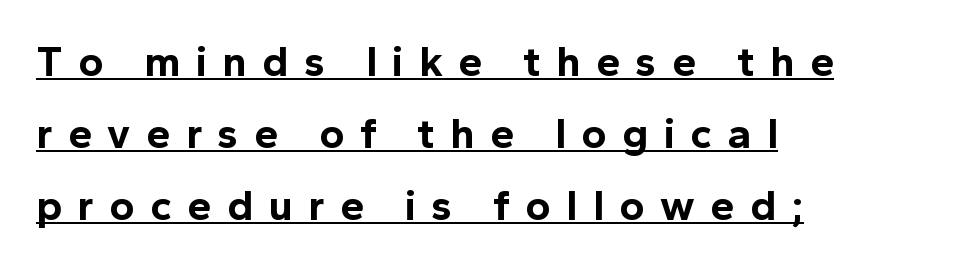
Q: Is the text bold? A: Yes.
Q: Is the text italic (slanted)? A: No, it is upright.
Q: Is the typeface a serif or a sans-serif typeface? A: Sans-serif.
Q: Is the text underlined? A: Yes.
Q: How is the paragraph aligned? A: Left-aligned.
Q: Is the spacing between letters normal or unusually wide? A: Unusually wide.
Q: Is the spacing between lines tight, normal or loose? A: Normal.
Q: Width (condensed, normal, or wide)? A: Normal.
Q: x-height? A: Medium.
Q: Monospaced? A: No.
